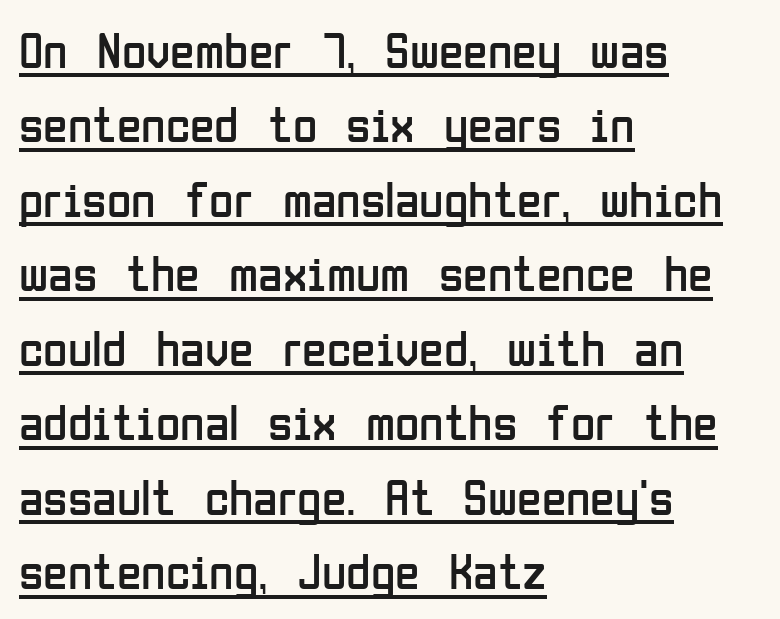
A normal amount of white space separates one row of letters from the next. A typesetter would call this proportional, since set widths differ per character. Quick note: underline on. You can tell from the bare stems that sans-serif type was used. Short and long lines alike share a common starting point at left.
